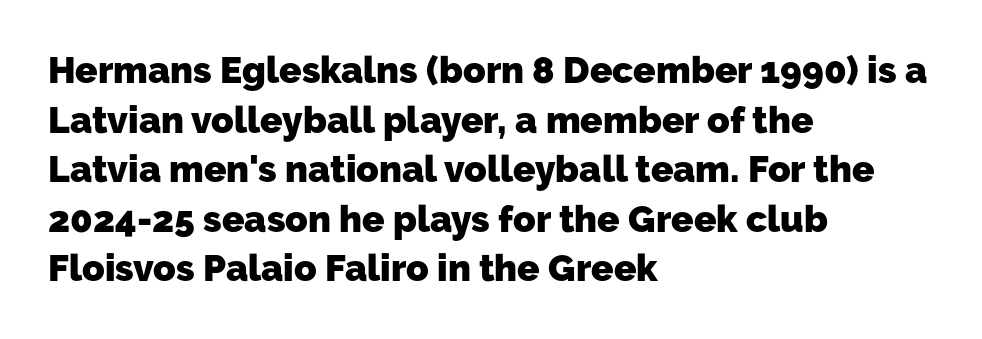
Q: Is the text bold? A: Yes.
Q: Is the typeface a serif or a sans-serif typeface? A: Sans-serif.
Q: Is the text underlined? A: No.
Q: How is the paragraph aligned? A: Left-aligned.
Q: Is the spacing between letters normal or unusually wide? A: Normal.
Q: Is the spacing between lines tight, normal or loose? A: Normal.
Q: Width (condensed, normal, or wide)? A: Normal.
Q: Stroke contrast? A: Low.
Q: x-height? A: Medium.
Q: Monospaced? A: No.
